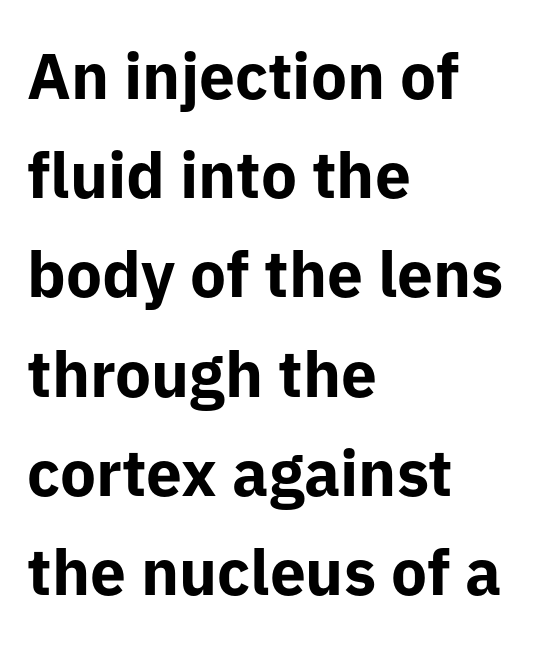
Q: Is the text bold? A: Yes.
Q: Is the text italic (slanted)? A: No, it is upright.
Q: Is the typeface a serif or a sans-serif typeface? A: Sans-serif.
Q: Is the text underlined? A: No.
Q: How is the paragraph aligned? A: Left-aligned.
Q: Is the spacing between letters normal or unusually wide? A: Normal.
Q: Is the spacing between lines tight, normal or loose? A: Normal.
Q: Width (condensed, normal, or wide)? A: Normal.
Q: Stroke contrast? A: Low.
Q: x-height? A: Medium.
Q: Monospaced? A: No.
